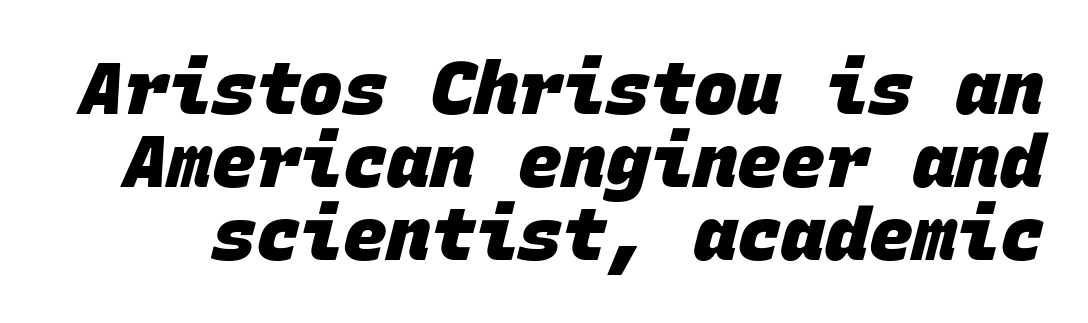
Q: Is the text bold? A: Yes.
Q: Is the typeface a serif or a sans-serif typeface? A: Sans-serif.
Q: Is the text underlined? A: No.
Q: Is the spacing between letters normal or unusually wide? A: Normal.
Q: Is the spacing between lines tight, normal or loose? A: Tight.
Q: Width (condensed, normal, or wide)? A: Normal.
Q: Stroke contrast? A: Low.
Q: x-height? A: Large.
Q: Monospaced? A: Yes.
